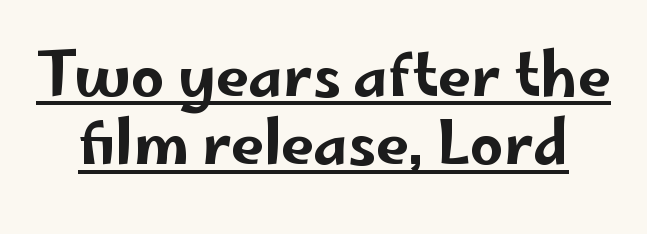
The image shows 59 px wide sans-serif type, upright; set line spacing 1.16x, normal letter spacing, underlined; low stroke contrast and a small x-height.
